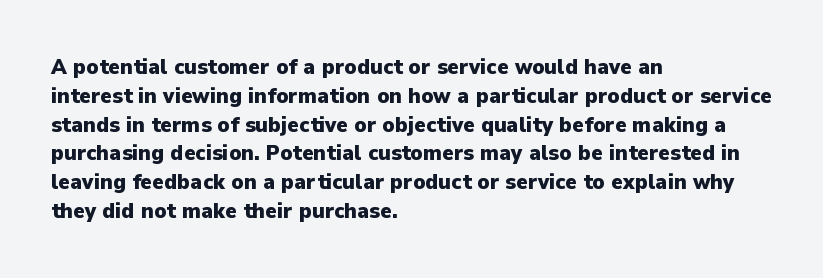
The rows are spaced the way most documents space them. Its strokes are broad and dark, the hallmark of bold type. Posture: upright roman. A bare baseline throughout the passage.
